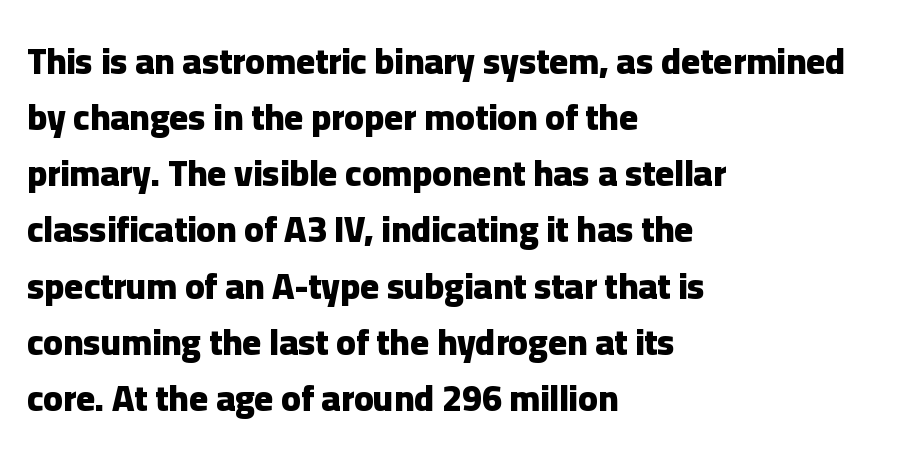
Quick note: underline off. Posture: upright roman. A student would call this left alignment; a typographer would say flush left, rag right. Is there much room between lines? A standard amount, neither cramped nor airy. These lines are rendered in a variable-pitch font. I'd call this a sans setting — the letters go barefoot.
